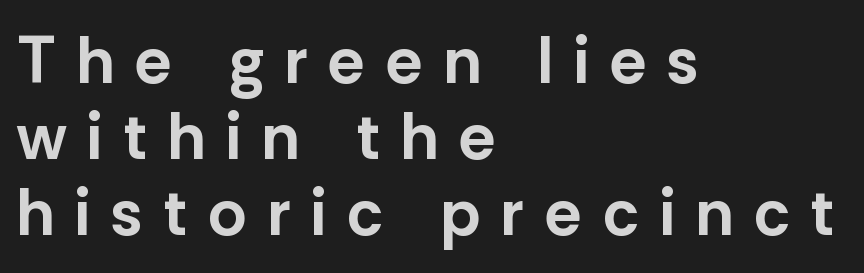
Anything drawn beneath the words? Only blank space. Looks like regular typesetting: each glyph gets only the width it needs. There is plenty of visible air inserted between adjacent glyphs. How would I describe the line gaps? Narrow and economical. The text block is weighted toward the left margin, trailing off unevenly rightward.
